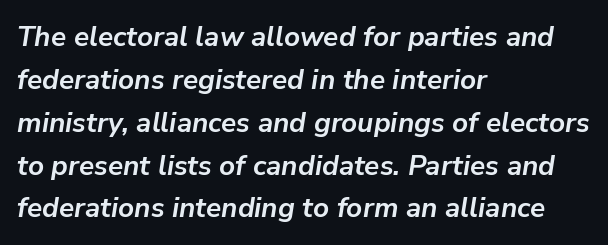
Underline: absent. Does the copy run flush right? No — it runs flush left. These lines carry a lot of weight — the face is fully bold. Between one letter and the next there's only the usual sliver of space. What's the leading like? Ordinary, nothing unusual.
